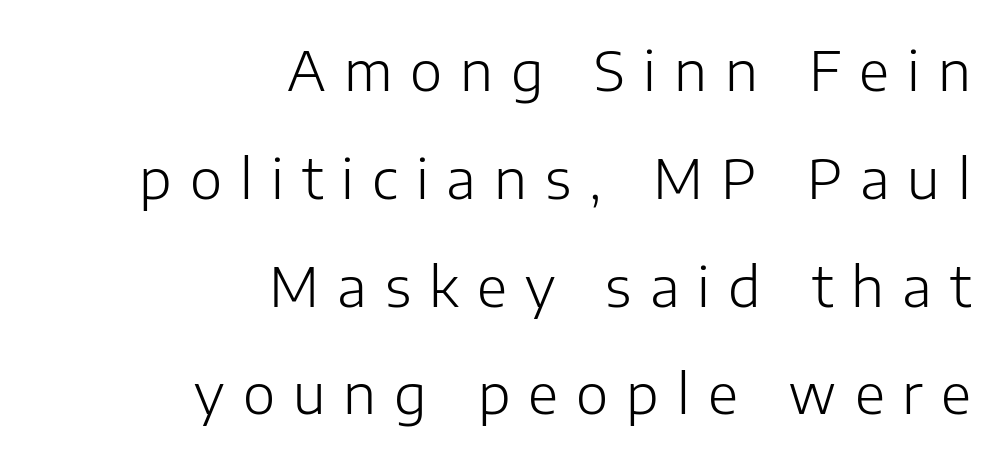
The image shows 55 px light sans-serif type, upright; set right-aligned, loose line spacing (1.96x), unusually wide letter spacing (+0.33 em), not underlined; low stroke contrast and a medium x-height.
